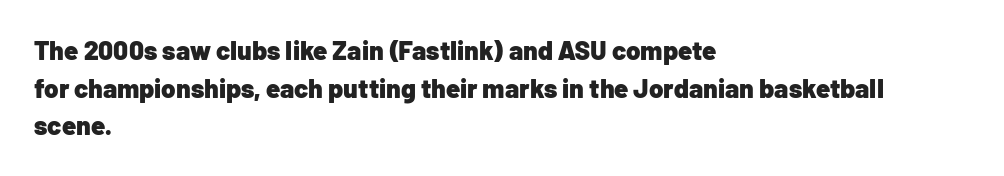
{"italic": "no", "bold": "yes", "underline": "no", "align": "left", "line_spacing": "normal", "line_spacing_ratio": 1.45, "letter_spacing": "normal", "letter_spacing_em": 0.0, "glyph_px": 26}
